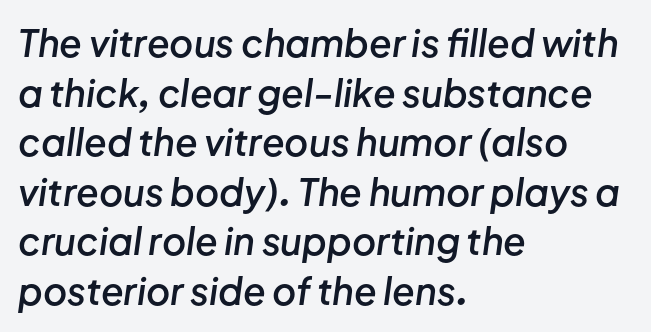
{"italic": "yes", "lean": "right", "slant_degrees": 8, "bold": "semi", "weight": "semibold", "width": "normal", "stroke_contrast": "low", "x_height": "medium", "monospaced": "no", "underline": "no", "align": "left", "line_spacing": "normal", "line_spacing_ratio": 1.34, "letter_spacing": "normal", "letter_spacing_em": 0.0, "glyph_px": 37}
